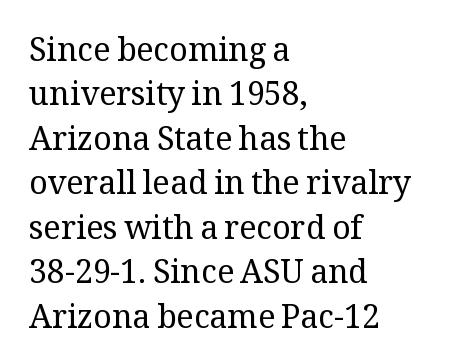
{"serif": "yes", "italic": "no", "bold": "no", "weight": "regular", "width": "normal", "stroke_contrast": "medium", "x_height": "medium", "monospaced": "no", "underline": "no", "align": "left", "line_spacing": "normal", "line_spacing_ratio": 1.39, "letter_spacing": "normal", "letter_spacing_em": 0.0, "glyph_px": 32}
